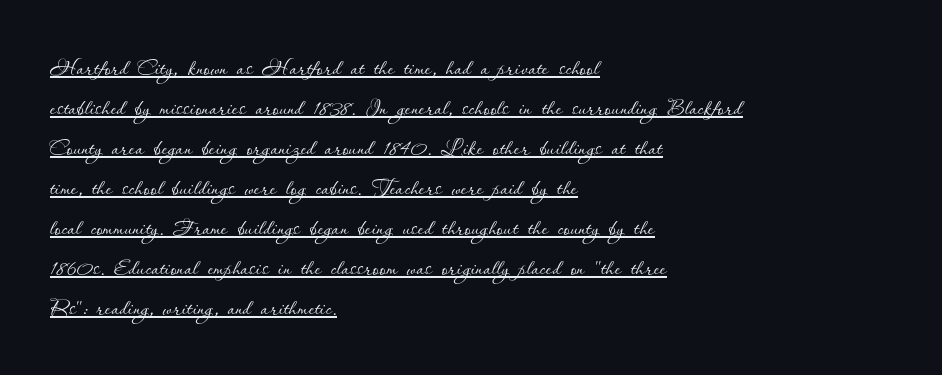
{"bold": "no", "weight": "thin", "width": "normal", "stroke_contrast": "low", "x_height": "small", "monospaced": "no", "underline": "yes", "align": "left", "line_spacing": "normal", "line_spacing_ratio": 1.29, "letter_spacing": "normal", "letter_spacing_em": 0.0, "glyph_px": 31}
